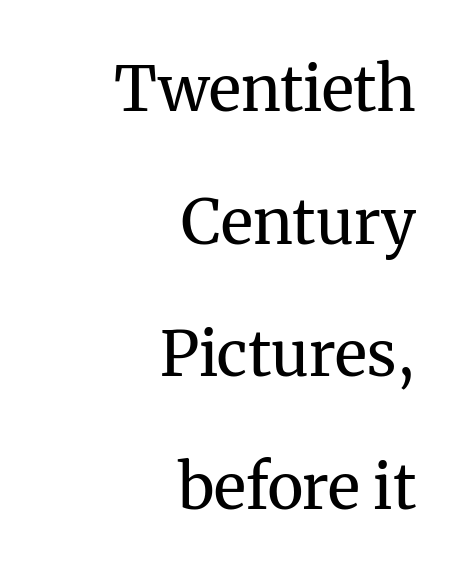
The image shows 62 px regular-weight serif type, upright; set right-aligned, loose line spacing (2.14x), normal letter spacing, not underlined; medium stroke contrast and a medium x-height.
